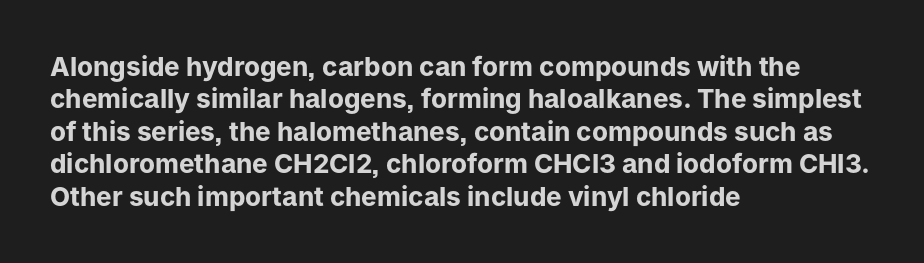
Interline gaps are of average width in this sample. Words float on clear page, feet unadorned. Weight check: bold — yes, fully. These lines were composed using upright roman letters.
